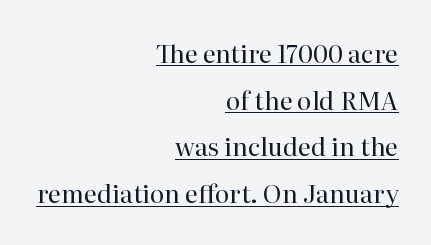
{"italic": "no", "bold": "no", "underline": "yes", "align": "right", "line_spacing_ratio": 1.87, "letter_spacing": "normal", "letter_spacing_em": 0.0, "glyph_px": 25}
